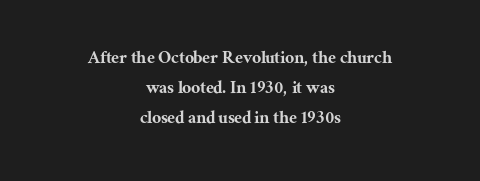
The image shows 20 px text type, upright; set centered, normal line spacing (1.49x), normal letter spacing, not underlined.
